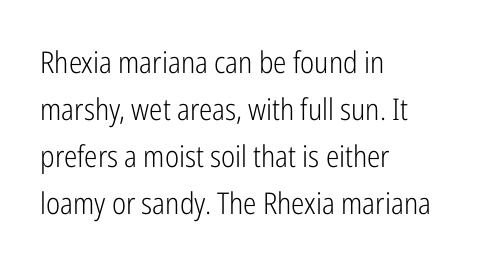
{"serif": "no", "italic": "no", "bold": "no", "weight": "light", "width": "condensed", "stroke_contrast": "low", "x_height": "medium", "monospaced": "no", "underline": "no", "align": "left", "line_spacing": "normal", "line_spacing_ratio": 1.57, "letter_spacing": "normal", "letter_spacing_em": 0.0, "glyph_px": 30}
